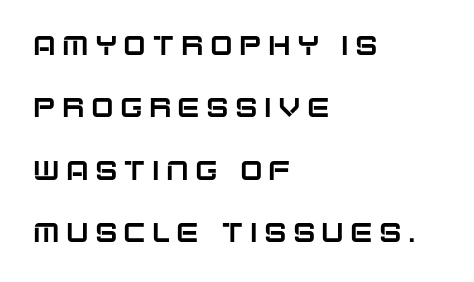
Q: Is the text italic (slanted)? A: No, it is upright.
Q: Is the text underlined? A: No.
Q: How is the paragraph aligned? A: Left-aligned.
Q: Is the spacing between letters normal or unusually wide? A: Unusually wide.
Q: Is the spacing between lines tight, normal or loose? A: Loose.
